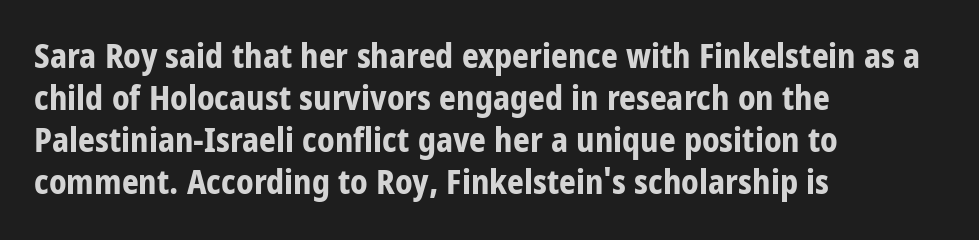
{"serif": "no", "italic": "no", "bold": "yes", "weight": "bold", "width": "condensed", "stroke_contrast": "low", "x_height": "large", "monospaced": "no", "underline": "no", "align": "left", "line_spacing": "normal", "line_spacing_ratio": 1.27, "letter_spacing": "normal", "letter_spacing_em": 0.0, "glyph_px": 33}
